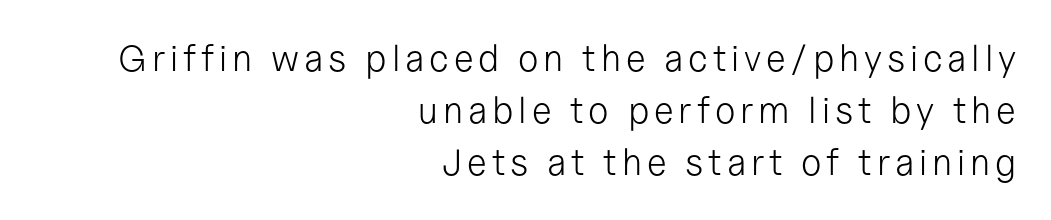
Q: Is the text bold? A: No.
Q: Is the text italic (slanted)? A: No, it is upright.
Q: Is the typeface a serif or a sans-serif typeface? A: Sans-serif.
Q: Is the text underlined? A: No.
Q: How is the paragraph aligned? A: Right-aligned.
Q: Is the spacing between lines tight, normal or loose? A: Normal.
Q: Width (condensed, normal, or wide)? A: Normal.
Q: Stroke contrast? A: Low.
Q: x-height? A: Medium.
Q: Monospaced? A: No.
